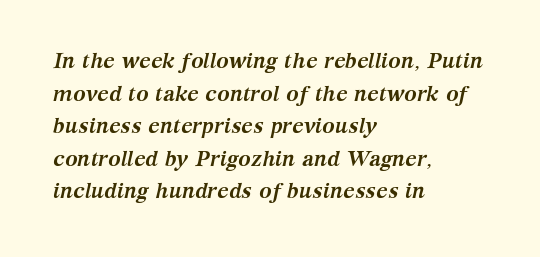
Q: Is the text bold? A: Yes.
Q: Is the text italic (slanted)? A: Yes, it leans right by about 12 degrees.
Q: Is the text underlined? A: No.
Q: How is the paragraph aligned? A: Left-aligned.
Q: Is the spacing between letters normal or unusually wide? A: Normal.
Q: Is the spacing between lines tight, normal or loose? A: Normal.
